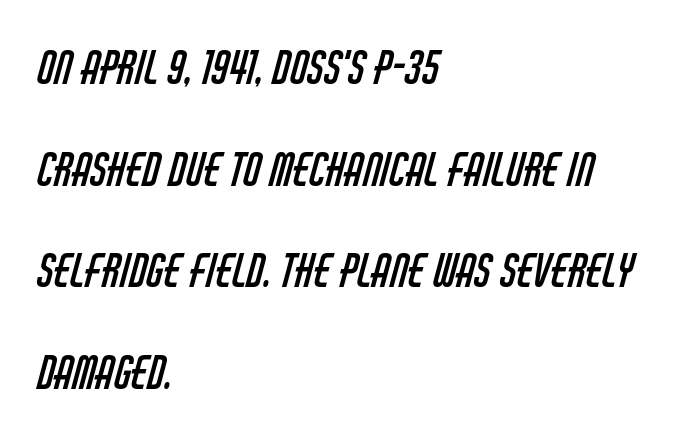
The image shows 45 px regular-weight, condensed sans-serif type; set left-aligned, loose line spacing (2.26x), normal letter spacing, not underlined; low stroke contrast and a large x-height.
